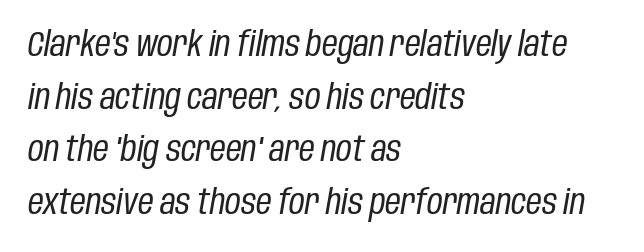
Q: Is the text bold? A: No.
Q: Is the text italic (slanted)? A: Yes, it leans right by about 10 degrees.
Q: Is the text underlined? A: No.
Q: How is the paragraph aligned? A: Left-aligned.
Q: Is the spacing between letters normal or unusually wide? A: Normal.
Q: Is the spacing between lines tight, normal or loose? A: Normal.
Q: Width (condensed, normal, or wide)? A: Condensed.
Q: Stroke contrast? A: Low.
Q: x-height? A: Large.
Q: Monospaced? A: No.
